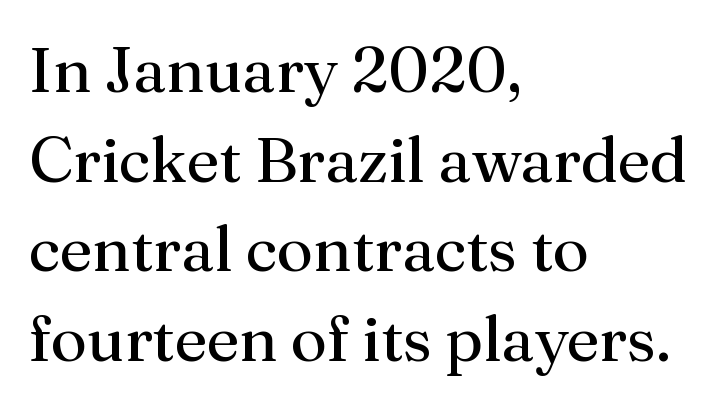
Caption: face not bold, strokes unweighted. The passage shown is typeset with a serif family. Summary of vertical rhythm: regular, with standard interline spacing. The letters advance in unequal steps, a hallmark of proportional type. Do the letters lean? They stand straight.
